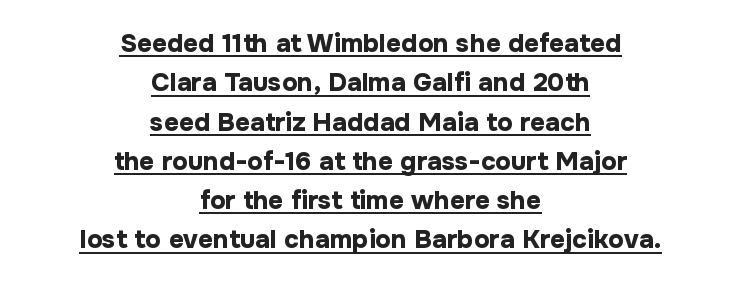
Which margin do the lines hug? Neither — every line sits in the middle. You can see a thin bar hugging the bottom of the glyphs. The letterforms sit shoulder to shoulder at normal distance. Style check: upright.
